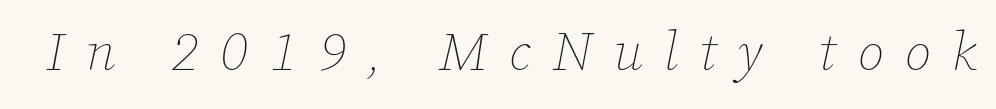
The image shows 54 px thin type, italic (leaning right); set unusually wide letter spacing (+0.4 em), not underlined; low stroke contrast and a medium x-height.
